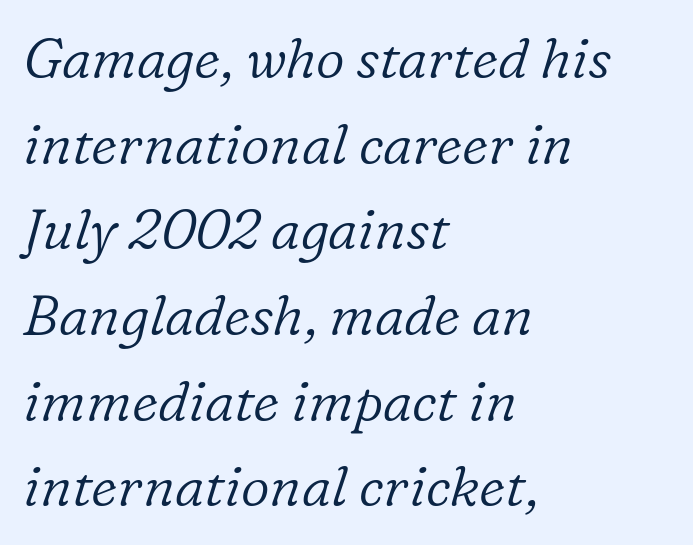
Q: Is the text bold? A: No.
Q: Is the text italic (slanted)? A: Yes, it leans right by about 16 degrees.
Q: Is the typeface a serif or a sans-serif typeface? A: Serif.
Q: Is the text underlined? A: No.
Q: How is the paragraph aligned? A: Left-aligned.
Q: Is the spacing between letters normal or unusually wide? A: Normal.
Q: Is the spacing between lines tight, normal or loose? A: Normal.
Q: Width (condensed, normal, or wide)? A: Normal.
Q: Stroke contrast? A: Low.
Q: x-height? A: Medium.
Q: Monospaced? A: No.
